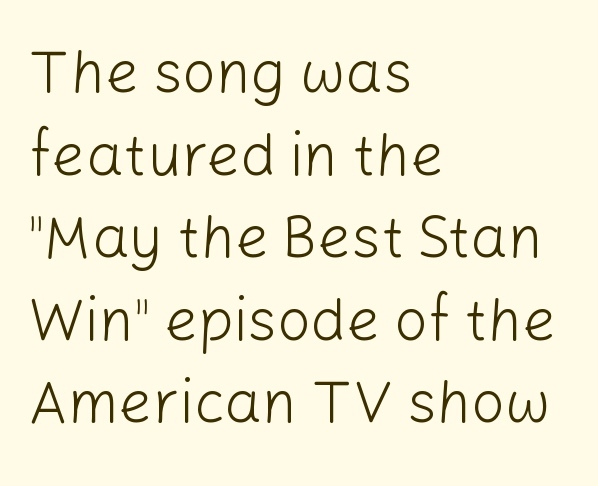
{"serif": "no", "italic": "no", "bold": "no", "weight": "light", "width": "normal", "stroke_contrast": "low", "x_height": "medium", "monospaced": "no", "underline": "no", "align": "left", "line_spacing": "normal", "line_spacing_ratio": 1.4, "letter_spacing": "normal", "letter_spacing_em": 0.0, "glyph_px": 59}
